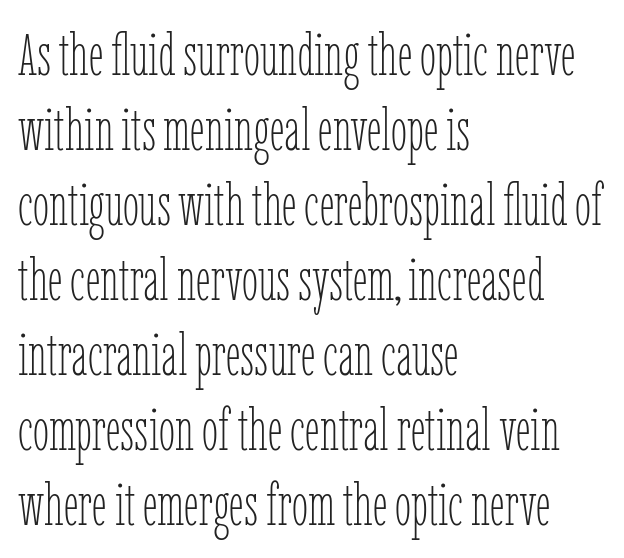
The image shows 59 px thin, condensed type, upright; set left-aligned, normal line spacing (1.27x), normal letter spacing, not underlined; low stroke contrast and a medium x-height.
